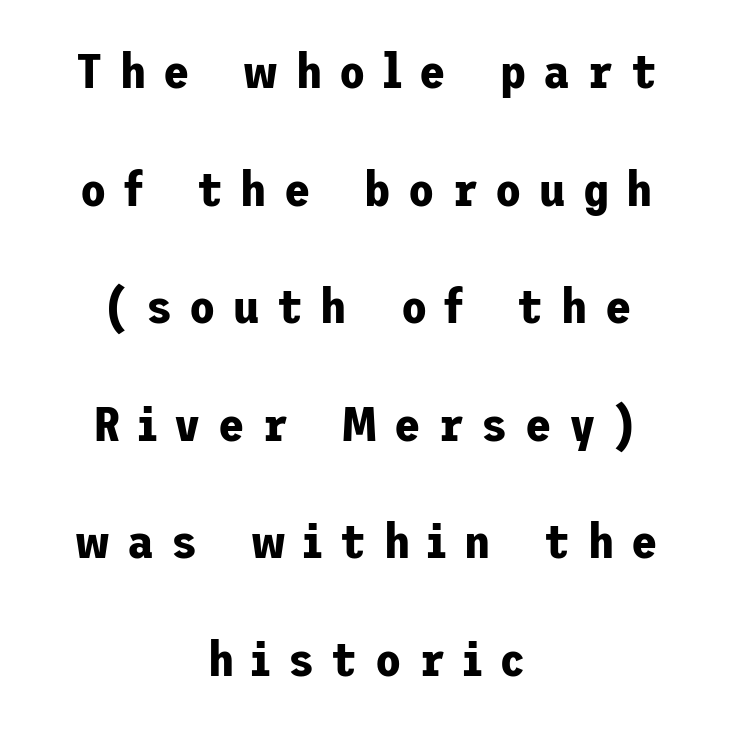
The image shows 48 px bold sans-serif type, upright; set centered, loose line spacing (2.45x), unusually wide letter spacing (+0.36 em), not underlined; low stroke contrast and a medium x-height.
